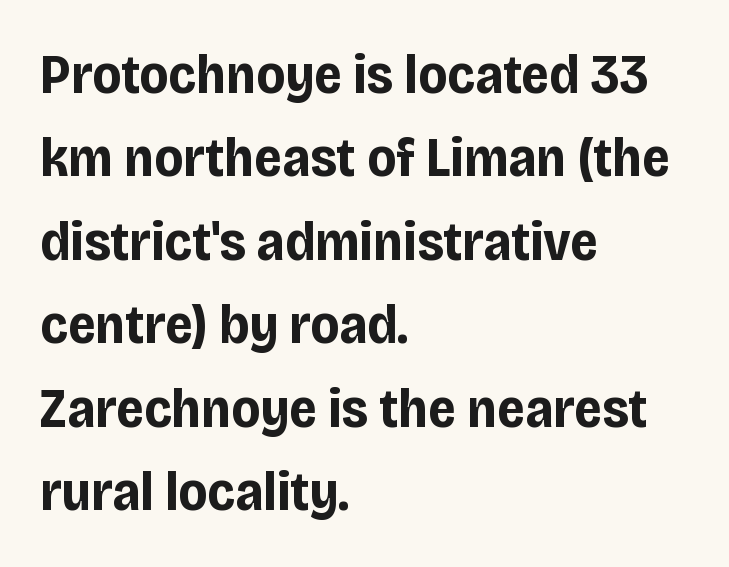
Q: Is the text bold? A: Yes.
Q: Is the text italic (slanted)? A: No, it is upright.
Q: Is the typeface a serif or a sans-serif typeface? A: Sans-serif.
Q: Is the text underlined? A: No.
Q: How is the paragraph aligned? A: Left-aligned.
Q: Is the spacing between letters normal or unusually wide? A: Normal.
Q: Is the spacing between lines tight, normal or loose? A: Normal.
Q: Width (condensed, normal, or wide)? A: Condensed.
Q: Stroke contrast? A: Low.
Q: x-height? A: Large.
Q: Monospaced? A: No.
